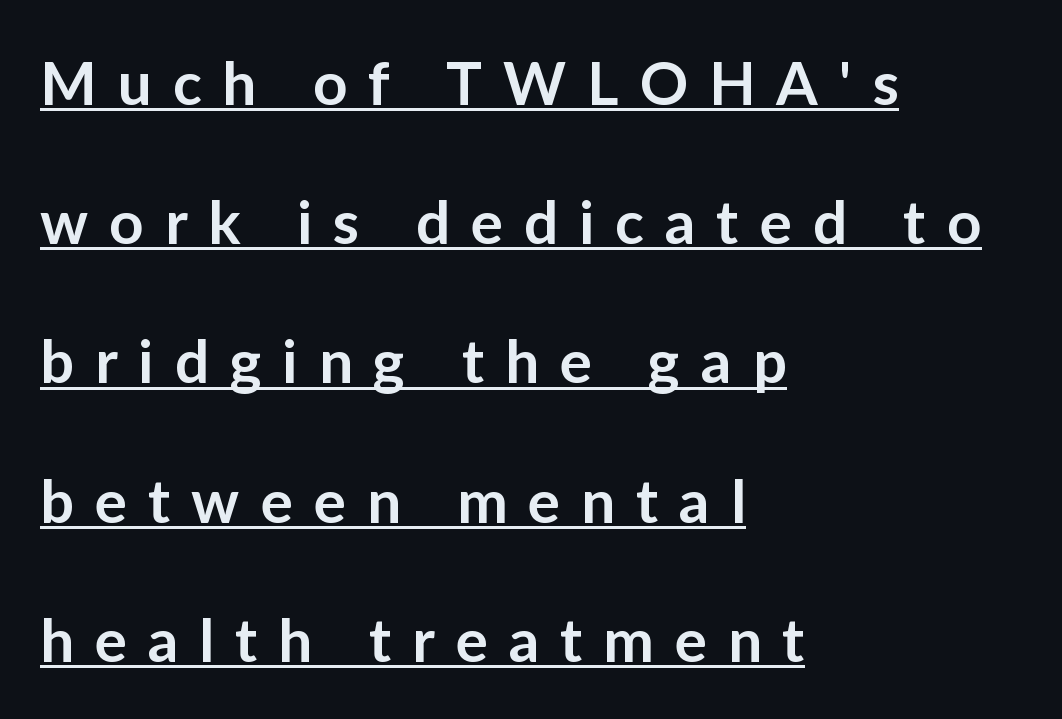
The designer dialed line spacing up above the default. Inter-character spacing is expanded well beyond the font's built-in metrics. A typesetter would label this face a sans. The passage is arranged the way most books set body copy — flush left. You could not count columns in this text — the font is proportionally spaced. A rule runs beneath these lines of type.
